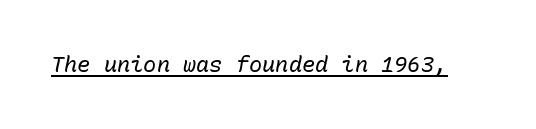
Q: Is the text bold? A: No.
Q: Is the text italic (slanted)? A: Yes, it leans right by about 10 degrees.
Q: Is the text underlined? A: Yes.
Q: Is the spacing between letters normal or unusually wide? A: Normal.
